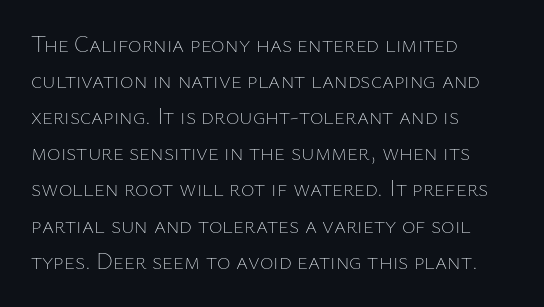
The image shows 23 px text type, upright; set left-aligned, normal line spacing (1.57x), normal letter spacing, not underlined.
